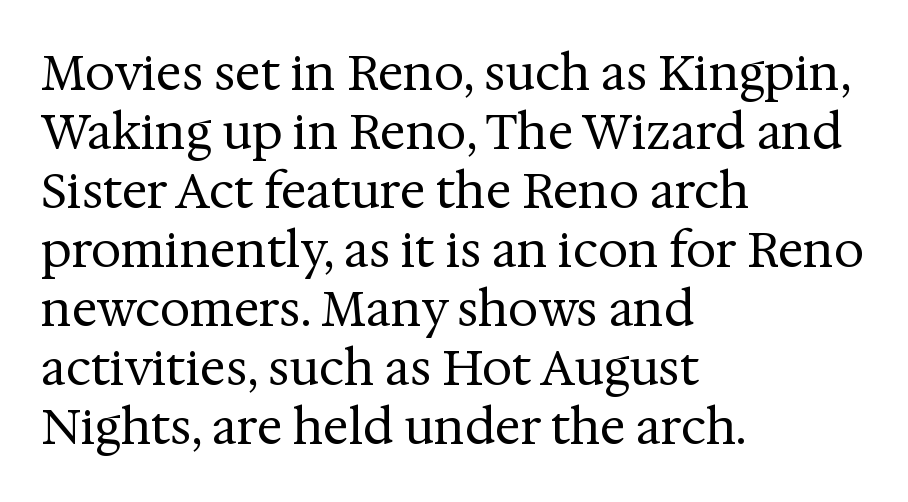
Q: Is the text bold? A: No.
Q: Is the text italic (slanted)? A: No, it is upright.
Q: Is the typeface a serif or a sans-serif typeface? A: Serif.
Q: Is the text underlined? A: No.
Q: How is the paragraph aligned? A: Left-aligned.
Q: Is the spacing between letters normal or unusually wide? A: Normal.
Q: Width (condensed, normal, or wide)? A: Normal.
Q: Stroke contrast? A: Medium.
Q: x-height? A: Medium.
Q: Monospaced? A: No.
